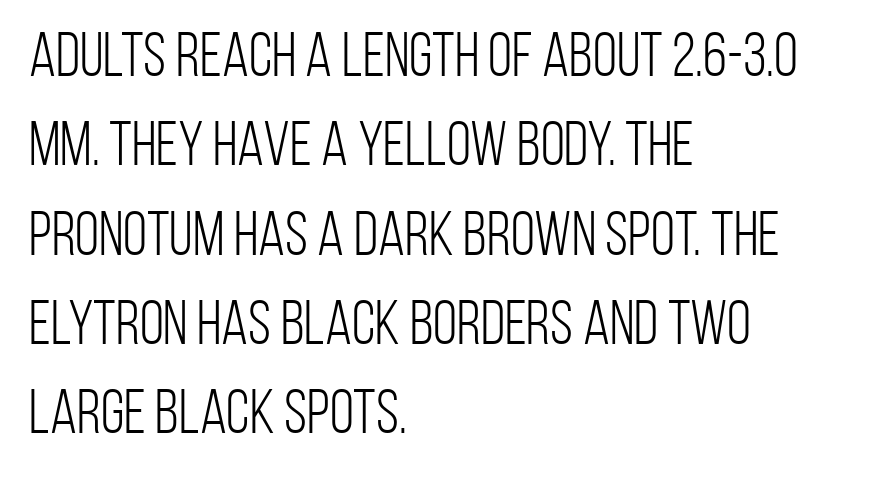
{"serif": "no", "italic": "no", "bold": "no", "weight": "light", "width": "condensed", "stroke_contrast": "low", "x_height": "large", "monospaced": "no", "underline": "no", "align": "left", "line_spacing": "normal", "line_spacing_ratio": 1.44, "letter_spacing": "normal", "letter_spacing_em": 0.0, "glyph_px": 62}
